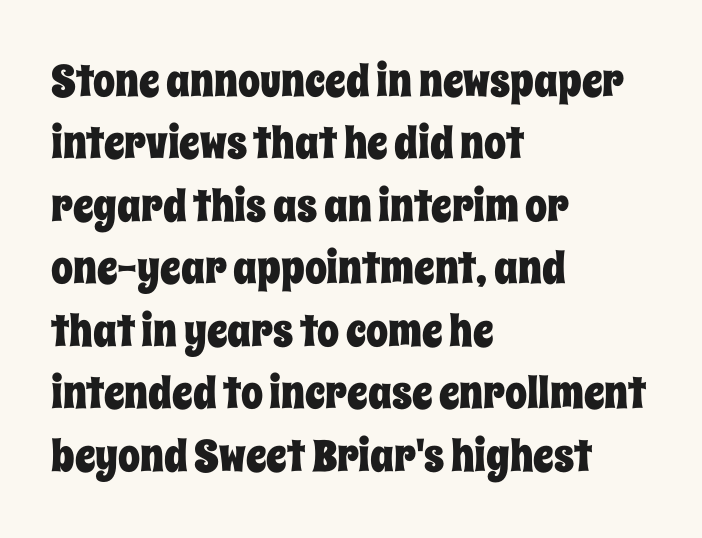
The image shows 44 px condensed type, upright; set left-aligned, normal line spacing (1.42x), normal letter spacing, not underlined; low stroke contrast and a large x-height.
